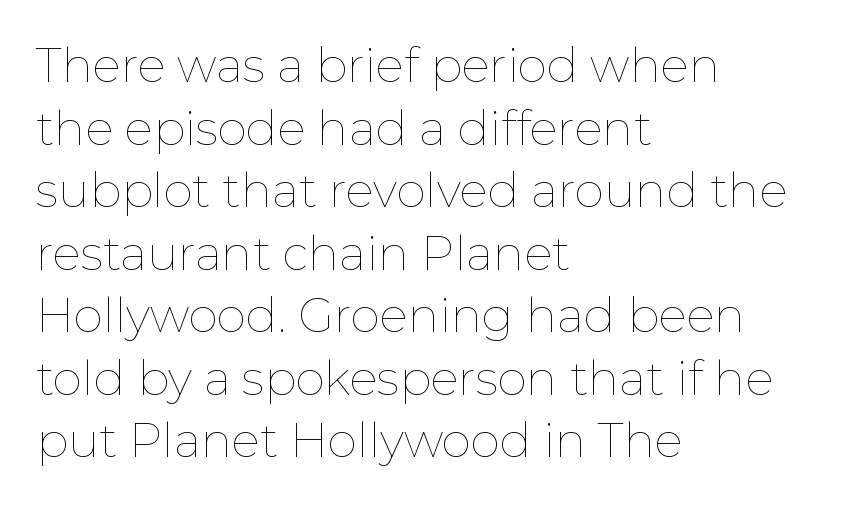
{"italic": "no", "bold": "no", "weight": "thin", "width": "normal", "stroke_contrast": "low", "x_height": "medium", "monospaced": "no", "underline": "no", "align": "left", "line_spacing": "normal", "line_spacing_ratio": 1.33, "letter_spacing": "normal", "letter_spacing_em": 0.0, "glyph_px": 47}
